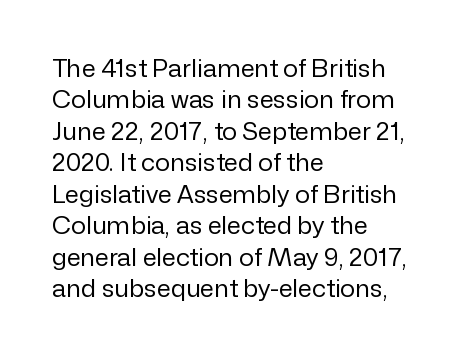
No letter is thick-stroked: the sample isn't bold. This is roman type, the default non-slanted kind. One glance says typical: line gaps are just what's usual. Plain, unruled lines of type. This sample is left-justified, so line endings fall wherever the words run out.
